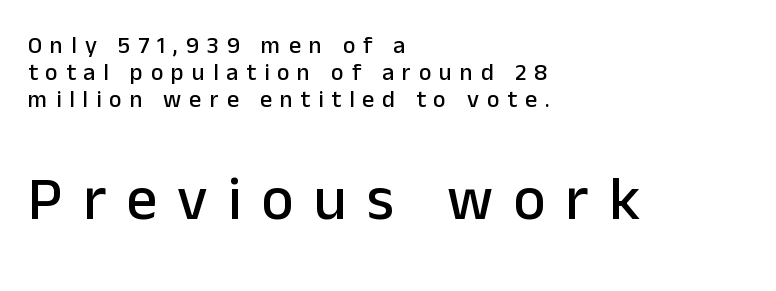
The image shows 61 px sans-serif type, upright; set left-aligned, tight line spacing (1.12x), unusually wide letter spacing (+0.33 em), not underlined; the second (bottom) block is 2.54x larger; low stroke contrast and a medium x-height.
